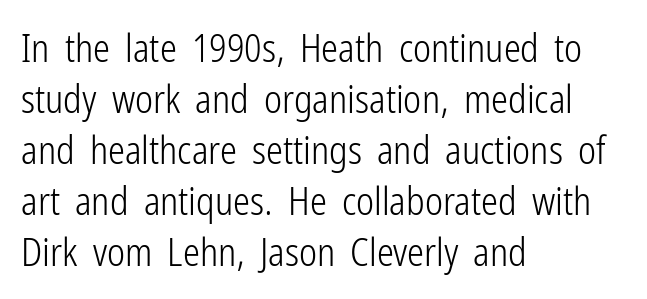
Q: Is the text bold? A: No.
Q: Is the text italic (slanted)? A: No, it is upright.
Q: Is the typeface a serif or a sans-serif typeface? A: Sans-serif.
Q: Is the text underlined? A: No.
Q: How is the paragraph aligned? A: Left-aligned.
Q: Is the spacing between letters normal or unusually wide? A: Normal.
Q: Is the spacing between lines tight, normal or loose? A: Normal.
Q: Width (condensed, normal, or wide)? A: Condensed.
Q: Stroke contrast? A: Low.
Q: x-height? A: Medium.
Q: Monospaced? A: No.
